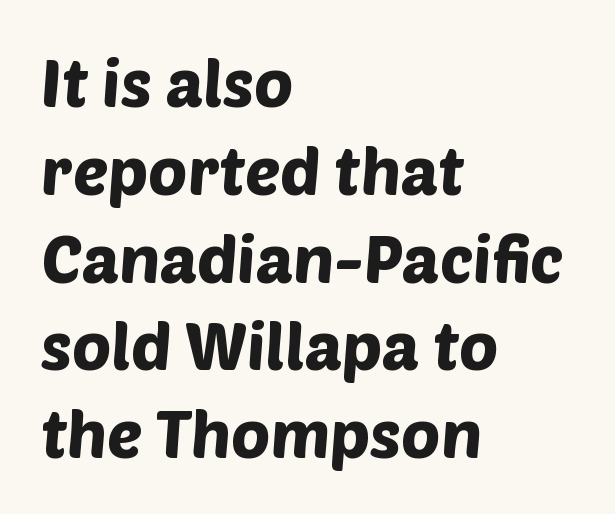
The image shows 66 px sans-serif type; set left-aligned, normal line spacing (1.33x), normal letter spacing, not underlined; low stroke contrast and a large x-height.
